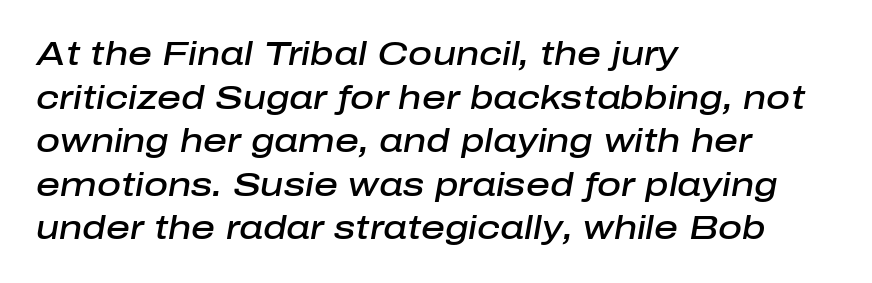
Think of a printed novel: that variable character pitch is what you see here. The face used here has a pronounced slope to its letters. Every letter is mildly thick-stroked: semibold rather than bold. Underline: absent.
